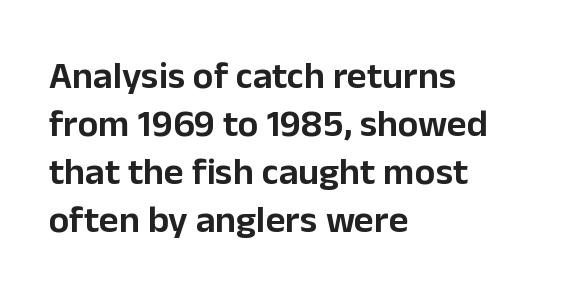
Is the letter spacing exaggerated? No — it looks like the ordinary default. The rendering uses natural spacing where letterforms have individual widths. Posture: upright roman. Summary of vertical rhythm: regular, with standard interline spacing. Notice how the passage keeps a crisp vertical edge on the left only.
